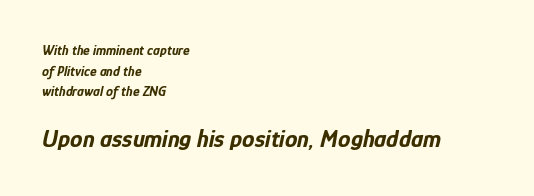
The image shows 25 px bold type, italic (leaning right); set left-aligned, normal line spacing (1.48x), normal letter spacing, not underlined; the second (bottom) block is 1.79x larger.
